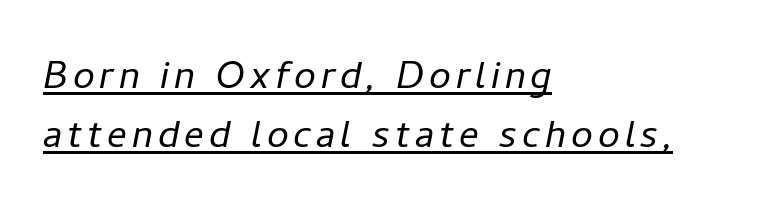
The specimen reads as italic at a glance. The sample's only ornament is a line tracing under the words. Caption: multi-line text, flush left, ragged right. This is not heavy type; no bold has been used. Each letter keeps its own natural width here, so spacing adapts to shape.
